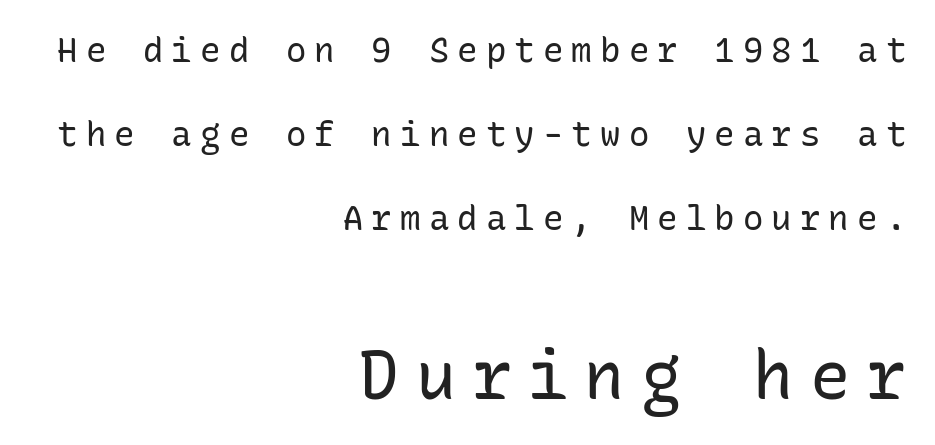
Q: Is the text bold? A: No.
Q: Is the text italic (slanted)? A: No, it is upright.
Q: Is the typeface a serif or a sans-serif typeface? A: Sans-serif.
Q: Is the text underlined? A: No.
Q: How is the paragraph aligned? A: Right-aligned.
Q: Is the spacing between letters normal or unusually wide? A: Unusually wide.
Q: Is the spacing between lines tight, normal or loose? A: Loose.
Q: Which block of text is set in a larger size, the first (top) or the second (bottom)? A: The second (bottom) one.
Q: Width (condensed, normal, or wide)? A: Normal.
Q: Stroke contrast? A: Low.
Q: x-height? A: Medium.
Q: Monospaced? A: Yes.
